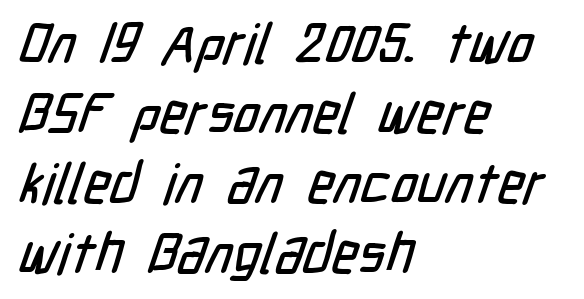
Proportional: the letters do not fall into vertical columns. Has an underline been added? It has not. The tracking reads as untouched default to a designer's eye. Note: no serifs on the glyphs. Alignment: flush left.
